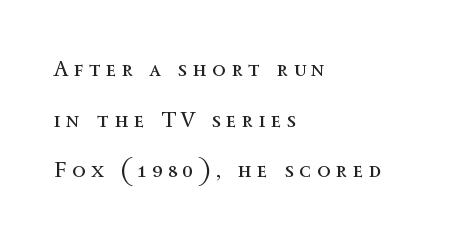
{"italic": "no", "bold": "no", "underline": "no", "align": "left", "line_spacing": "loose", "line_spacing_ratio": 2.3, "letter_spacing": "wide", "letter_spacing_em": 0.26, "glyph_px": 22}
